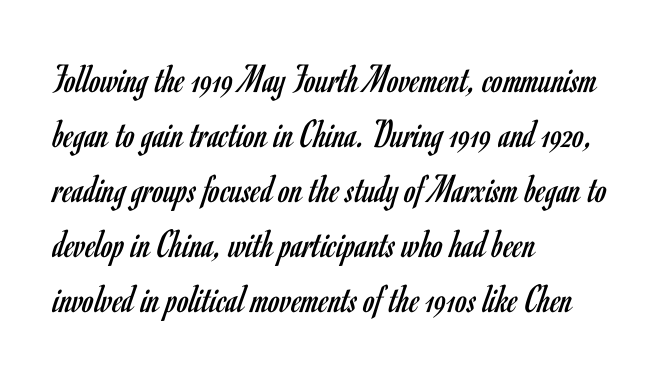
{"serif": "no", "bold": "no", "weight": "regular", "width": "condensed", "stroke_contrast": "low", "x_height": "small", "monospaced": "no", "underline": "no", "align": "left", "line_spacing": "normal", "line_spacing_ratio": 1.34, "letter_spacing": "normal", "letter_spacing_em": 0.0, "glyph_px": 41}
